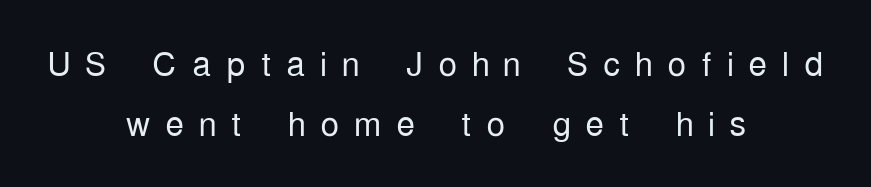
The image shows 47 px light, condensed sans-serif type, upright; set centered, normal line spacing (1.28x), unusually wide letter spacing (+0.31 em), not underlined; low stroke contrast and a medium x-height.
